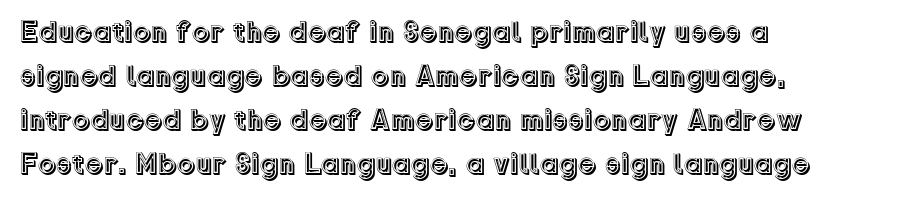
{"italic": "no", "width": "normal", "x_height": "medium", "monospaced": "no", "underline": "no", "align": "left", "line_spacing": "normal", "line_spacing_ratio": 1.52, "letter_spacing": "normal", "letter_spacing_em": 0.0, "glyph_px": 29}
